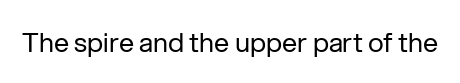
The image shows 27 px text type, upright; set normal letter spacing, not underlined.
